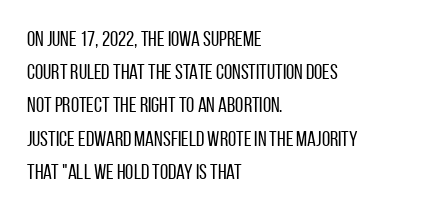
The face looks like a standard text weight, possibly lighter. Short and long lines alike share a common starting point at left. Vertically, the passage feels balanced, rows spaced as you'd expect. A bare baseline throughout the passage. Here the glyphs are tracked normally, forming tight word shapes.
